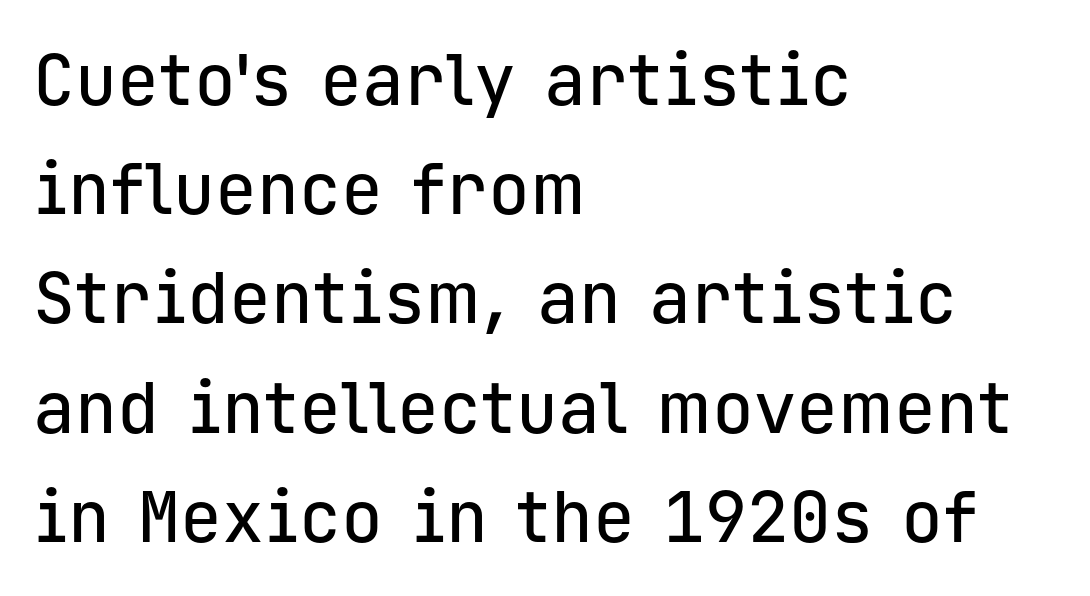
Q: Is the text italic (slanted)? A: No, it is upright.
Q: Is the typeface a serif or a sans-serif typeface? A: Sans-serif.
Q: Is the text underlined? A: No.
Q: How is the paragraph aligned? A: Left-aligned.
Q: Is the spacing between letters normal or unusually wide? A: Normal.
Q: Is the spacing between lines tight, normal or loose? A: Normal.
Q: Width (condensed, normal, or wide)? A: Normal.
Q: Stroke contrast? A: Low.
Q: x-height? A: Medium.
Q: Monospaced? A: Yes.
